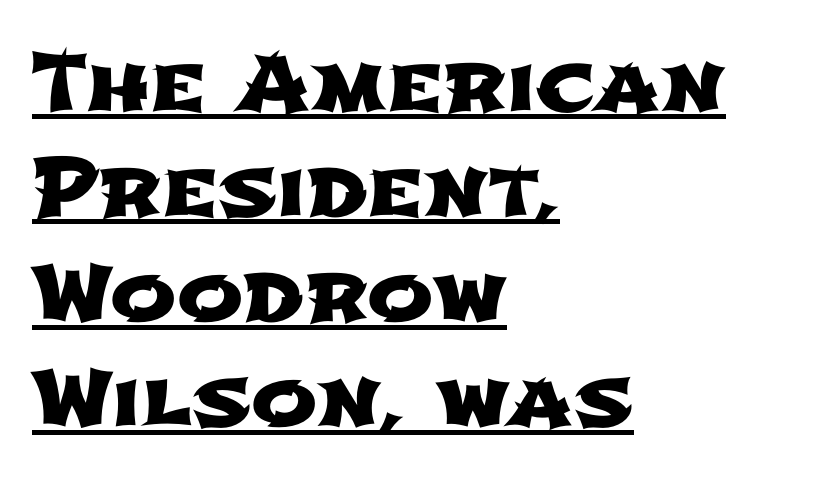
{"serif": "no", "width": "wide", "stroke_contrast": "low", "x_height": "medium", "monospaced": "no", "underline": "yes", "align": "left", "line_spacing": "normal", "line_spacing_ratio": 1.33, "letter_spacing": "normal", "letter_spacing_em": 0.0, "glyph_px": 79}
